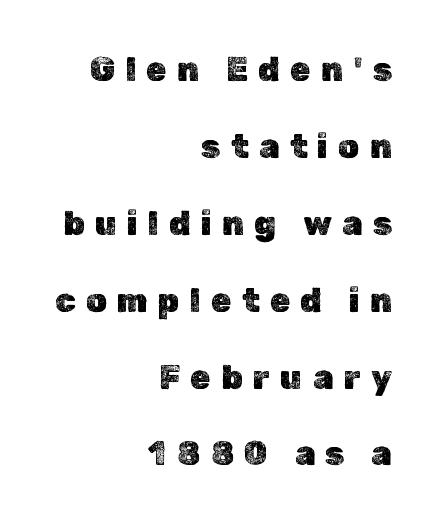
The image shows 33 px text type, upright; set right-aligned, loose line spacing (2.33x), unusually wide letter spacing (+0.31 em), not underlined; a medium x-height.
